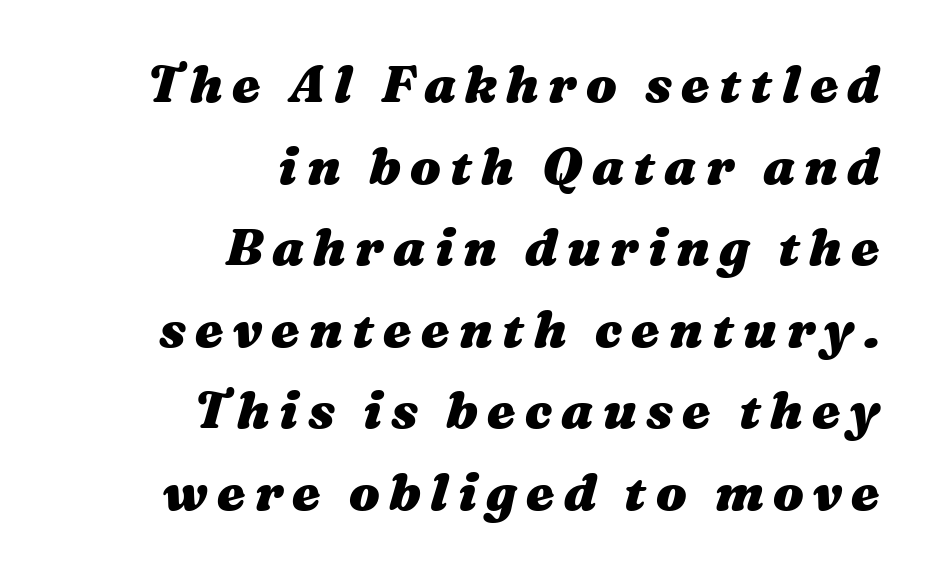
Q: Is the text bold? A: Yes.
Q: Is the text italic (slanted)? A: Yes, it leans right by about 16 degrees.
Q: Is the text underlined? A: No.
Q: How is the paragraph aligned? A: Right-aligned.
Q: Is the spacing between lines tight, normal or loose? A: Normal.
Q: Width (condensed, normal, or wide)? A: Wide.
Q: Stroke contrast? A: Medium.
Q: x-height? A: Medium.
Q: Monospaced? A: No.
